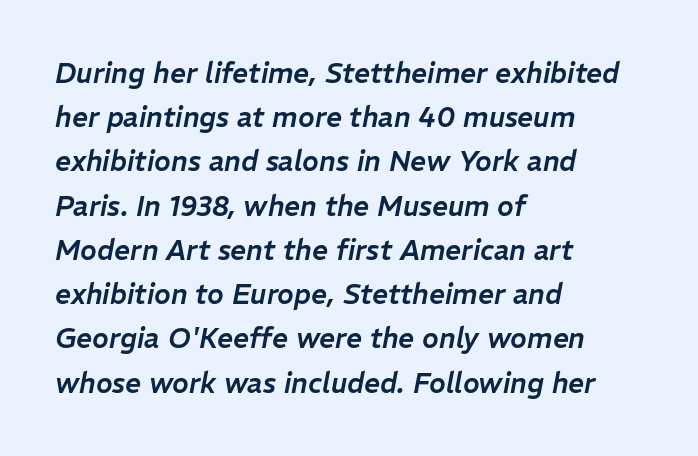
One-word summary of the alignment: left. You can tell it's italic because the verticals aren't actually vertical. Normally led — the rows are evenly, conventionally spaced. Note the varied advance widths — an 'i' is clearly narrower than an 'm'. The specimen omits any rule beneath the text block's lines. Short note: letters normally spaced.
